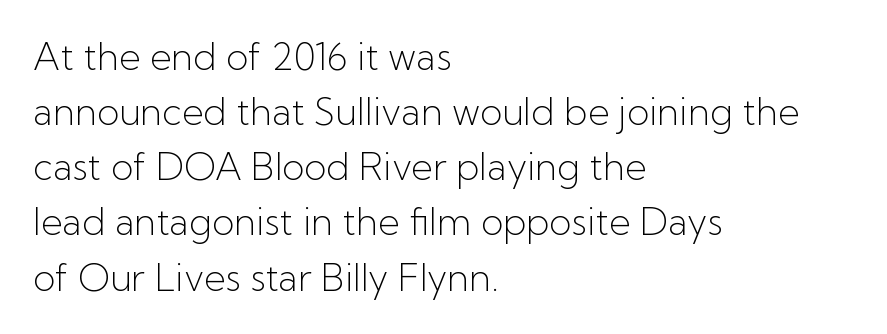
The image shows 37 px light sans-serif type, upright; set left-aligned, normal line spacing (1.49x), normal letter spacing, not underlined; low stroke contrast and a medium x-height.
